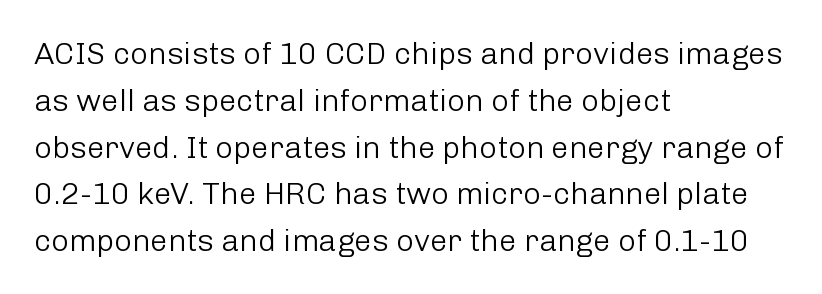
{"serif": "no", "italic": "no", "bold": "no", "weight": "light", "width": "normal", "stroke_contrast": "low", "x_height": "medium", "monospaced": "no", "underline": "no", "align": "left", "line_spacing": "normal", "line_spacing_ratio": 1.51, "letter_spacing": "normal", "letter_spacing_em": 0.0, "glyph_px": 31}
